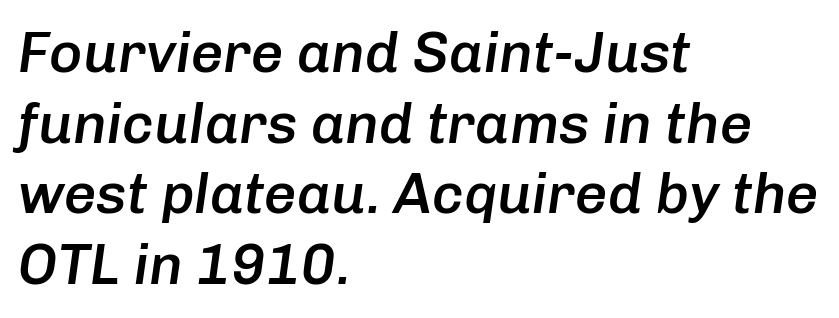
The image shows 57 px semibold type, italic (leaning right); set left-aligned, line spacing 1.24x, normal letter spacing, not underlined; low stroke contrast and a medium x-height.
